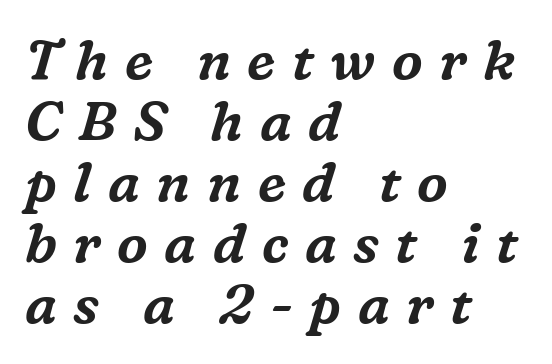
{"serif": "yes", "italic": "yes", "lean": "right", "slant_degrees": 16, "width": "normal", "stroke_contrast": "medium", "x_height": "medium", "monospaced": "no", "underline": "no", "align": "left", "line_spacing": "tight", "line_spacing_ratio": 1.11, "letter_spacing": "wide", "letter_spacing_em": 0.3, "glyph_px": 55}
